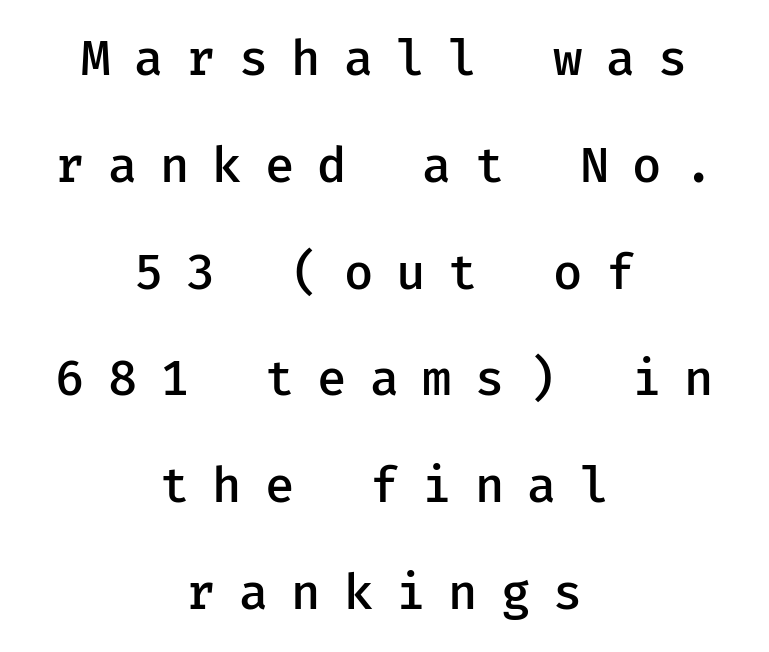
Q: Is the text bold? A: Semi-bold.
Q: Is the text italic (slanted)? A: No, it is upright.
Q: Is the typeface a serif or a sans-serif typeface? A: Sans-serif.
Q: Is the text underlined? A: No.
Q: How is the paragraph aligned? A: Centered.
Q: Is the spacing between letters normal or unusually wide? A: Unusually wide.
Q: Is the spacing between lines tight, normal or loose? A: Loose.
Q: Width (condensed, normal, or wide)? A: Normal.
Q: Stroke contrast? A: Low.
Q: x-height? A: Medium.
